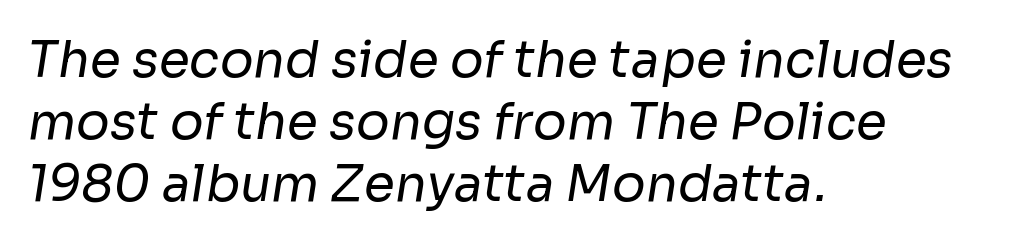
{"serif": "no", "bold": "no", "weight": "regular", "width": "normal", "stroke_contrast": "low", "x_height": "medium", "monospaced": "no", "underline": "no", "align": "left", "line_spacing_ratio": 1.24, "letter_spacing": "normal", "letter_spacing_em": 0.0, "glyph_px": 50}
